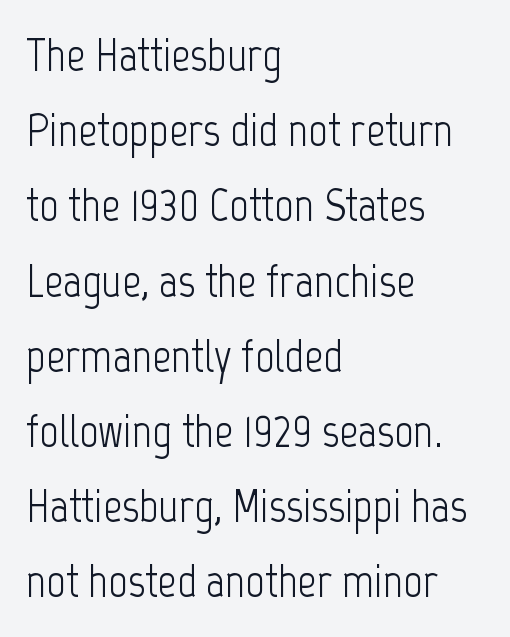
{"serif": "no", "italic": "no", "bold": "no", "weight": "light", "width": "condensed", "stroke_contrast": "low", "x_height": "medium", "monospaced": "no", "underline": "no", "align": "left", "line_spacing": "normal", "line_spacing_ratio": 1.6, "letter_spacing": "normal", "letter_spacing_em": 0.0, "glyph_px": 47}
